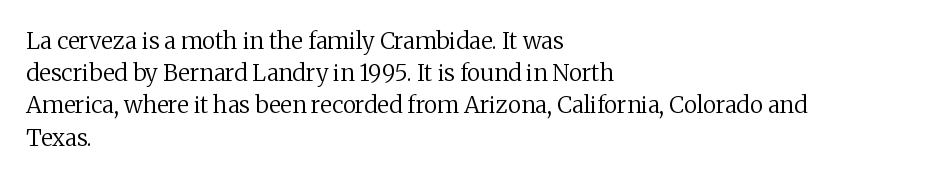
{"italic": "no", "bold": "no", "underline": "no", "align": "left", "line_spacing": "normal", "line_spacing_ratio": 1.4, "letter_spacing": "normal", "letter_spacing_em": 0.0, "glyph_px": 23}
